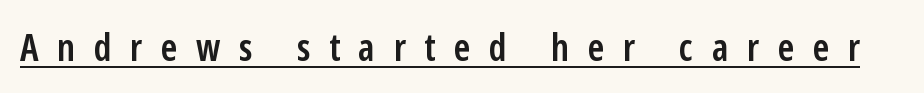
Typographic density is moderately raised because the face is semibold. A typesetter would call this proportional, since set widths differ per character. The characters display no serif detailing; their extremities are plain. Characters follow at a spacing far wider than the type designer built in. The font's upright variant was chosen for this text. The passage shown is underscored from start to finish.
